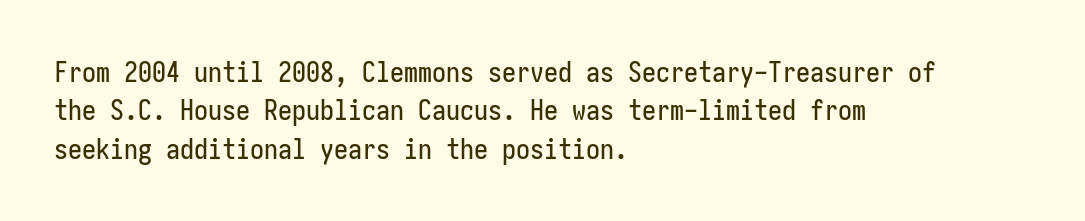
The image shows 28 px condensed sans-serif type, upright; set left-aligned, normal line spacing (1.37x), normal letter spacing, not underlined; low stroke contrast and a medium x-height.
